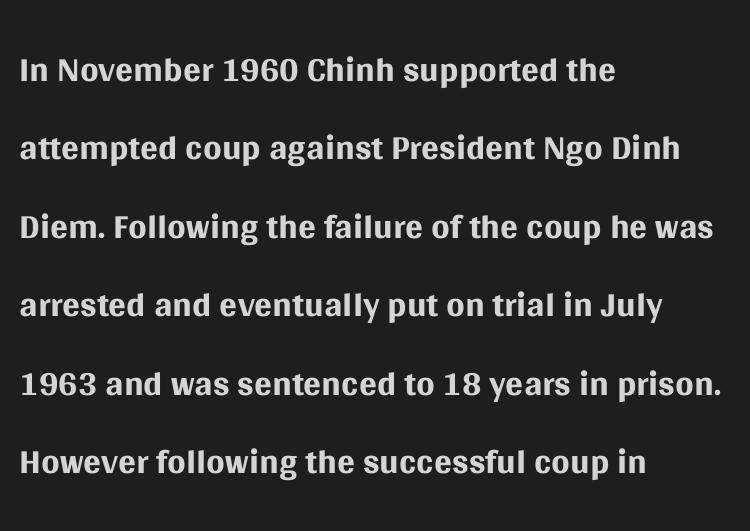
The glyphs in this specimen are sans serif. Underline: absent. Visually the block forms a straight wall on the left and a jagged coastline on the right. Is there any slant? The stems are plumb. Spacing verdict: proportional, widths tailored to each character.
